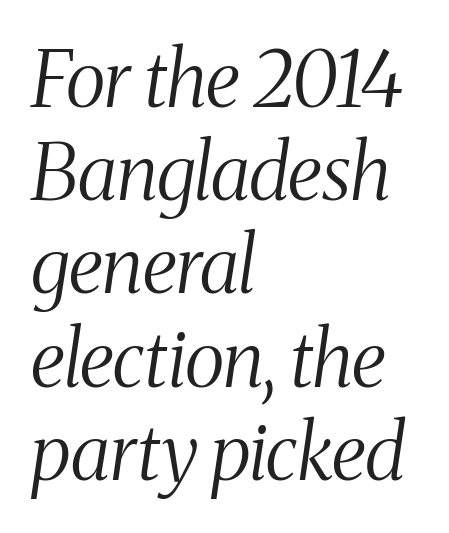
Nothing heavy about these letters — not bold at all. Looks like regular typesetting: each glyph gets only the width it needs. Are there feet on the stems? There are — it's a serif. The line texture is even and compact thanks to regular tracking.
